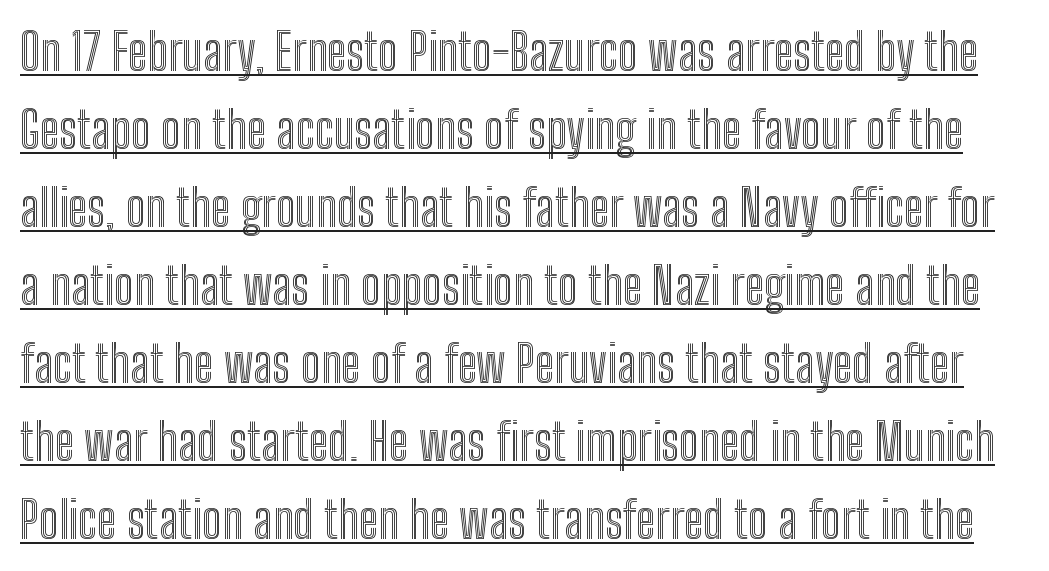
Q: Is the text italic (slanted)? A: No, it is upright.
Q: Is the text underlined? A: Yes.
Q: Is the spacing between letters normal or unusually wide? A: Normal.
Q: Is the spacing between lines tight, normal or loose? A: Normal.
Q: Width (condensed, normal, or wide)? A: Condensed.
Q: x-height? A: Medium.
Q: Monospaced? A: No.
